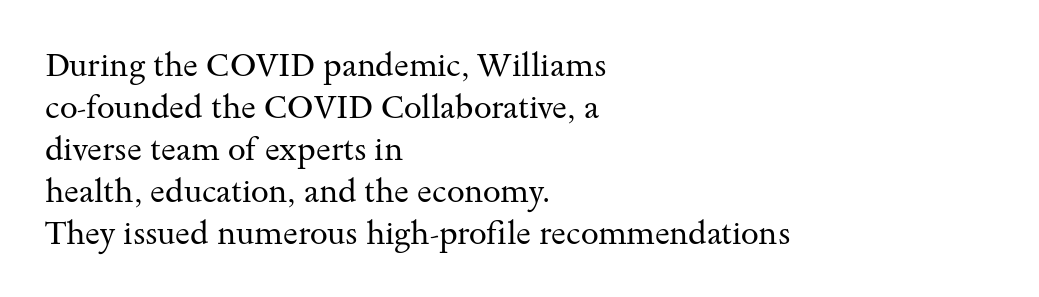
A clean baseline with only descenders dipping below it. A classic flush-left, rag-right setting is used for this passage. Letters have the restrained weight of plain body copy at most. Each letter keeps its own natural width here, so spacing adapts to shape. A typesetter would mark this as roman, not italic.
